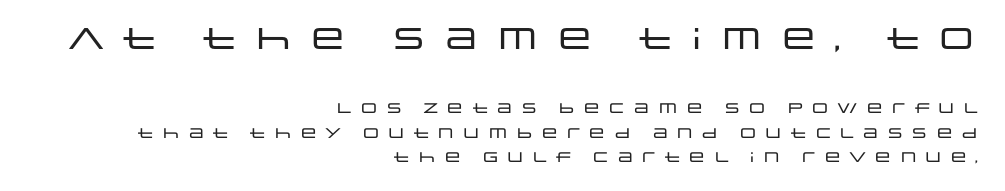
Q: Is the text italic (slanted)? A: No, it is upright.
Q: Is the typeface a serif or a sans-serif typeface? A: Sans-serif.
Q: Is the text underlined? A: No.
Q: How is the paragraph aligned? A: Right-aligned.
Q: Is the spacing between letters normal or unusually wide? A: Unusually wide.
Q: Which block of text is set in a larger size, the first (top) or the second (bottom)? A: The first (top) one.
Q: Width (condensed, normal, or wide)? A: Wide.
Q: Stroke contrast? A: Low.
Q: x-height? A: Large.
Q: Monospaced? A: No.
